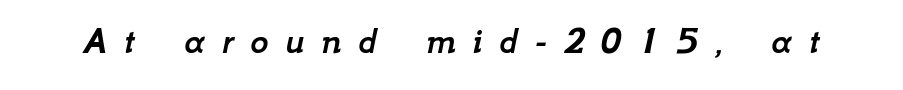
Q: Is the text italic (slanted)? A: Yes, it leans right by about 12 degrees.
Q: Is the text underlined? A: No.
Q: Is the spacing between letters normal or unusually wide? A: Unusually wide.
Q: Width (condensed, normal, or wide)? A: Normal.
Q: Stroke contrast? A: Low.
Q: x-height? A: Small.
Q: Monospaced? A: No.
